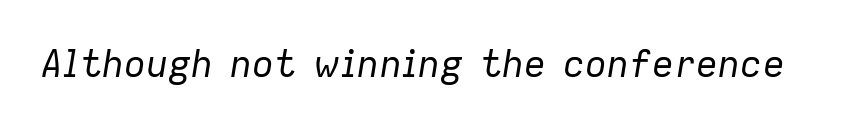
The image shows 37 px regular-weight type, italic (leaning right); set normal letter spacing, not underlined; low stroke contrast and a medium x-height.
